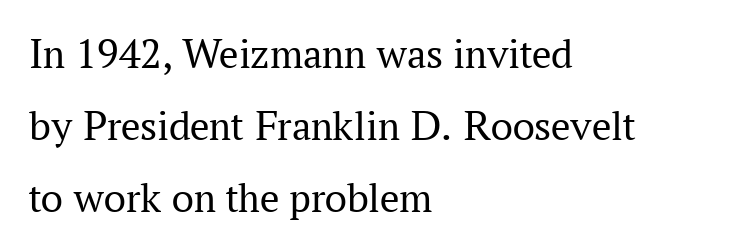
Q: Is the text bold? A: No.
Q: Is the text italic (slanted)? A: No, it is upright.
Q: Is the typeface a serif or a sans-serif typeface? A: Serif.
Q: Is the text underlined? A: No.
Q: How is the paragraph aligned? A: Left-aligned.
Q: Is the spacing between letters normal or unusually wide? A: Normal.
Q: Is the spacing between lines tight, normal or loose? A: Normal.
Q: Width (condensed, normal, or wide)? A: Normal.
Q: Stroke contrast? A: Medium.
Q: x-height? A: Medium.
Q: Monospaced? A: No.
